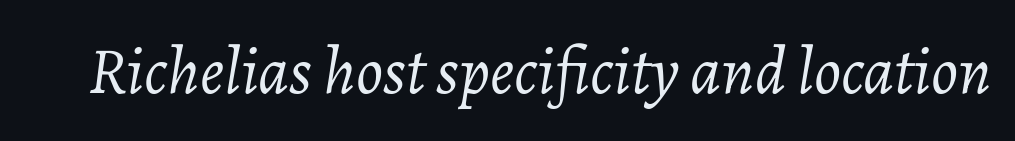
The face used here is rendered with its standard letterfit. The face used here is proportionally spaced, like ordinary book or web type. Check under the words: just untouched page. The typography opts for an oblique posture over an upright one. Weight: in the light-to-regular range.
